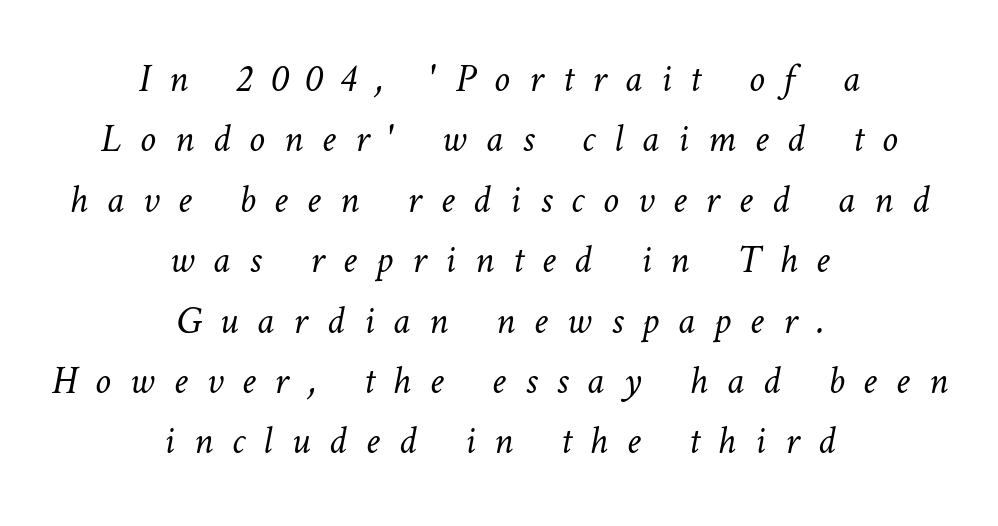
Q: Is the text bold? A: No.
Q: Is the text underlined? A: No.
Q: How is the paragraph aligned? A: Centered.
Q: Is the spacing between letters normal or unusually wide? A: Unusually wide.
Q: Is the spacing between lines tight, normal or loose? A: Normal.
Q: Width (condensed, normal, or wide)? A: Normal.
Q: Stroke contrast? A: Low.
Q: x-height? A: Medium.
Q: Monospaced? A: No.
